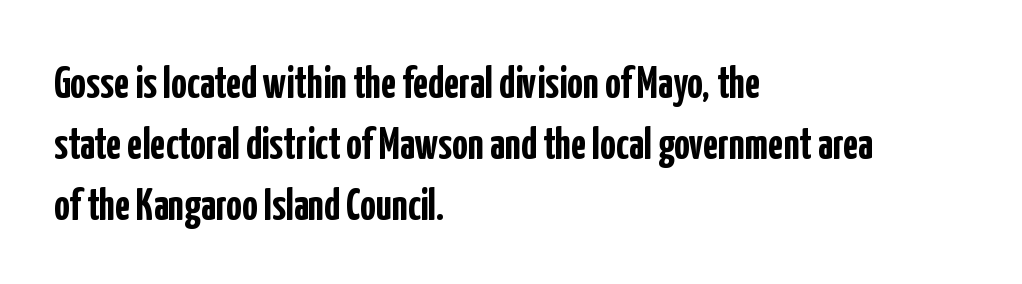
Q: Is the text bold? A: Yes.
Q: Is the text italic (slanted)? A: No, it is upright.
Q: Is the typeface a serif or a sans-serif typeface? A: Sans-serif.
Q: Is the text underlined? A: No.
Q: How is the paragraph aligned? A: Left-aligned.
Q: Is the spacing between letters normal or unusually wide? A: Normal.
Q: Is the spacing between lines tight, normal or loose? A: Normal.
Q: Width (condensed, normal, or wide)? A: Condensed.
Q: Stroke contrast? A: Low.
Q: x-height? A: Medium.
Q: Monospaced? A: No.
